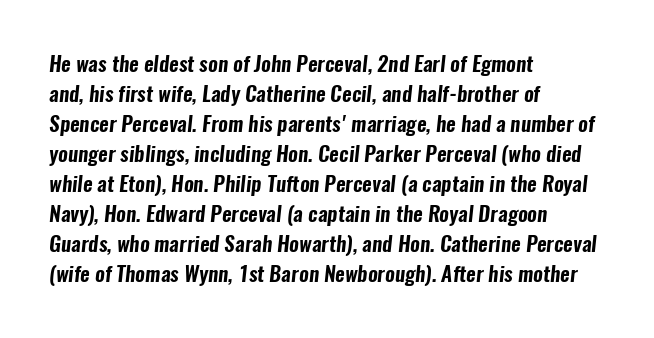
The image shows 21 px text type; set left-aligned, normal line spacing (1.43x), normal letter spacing, not underlined.
